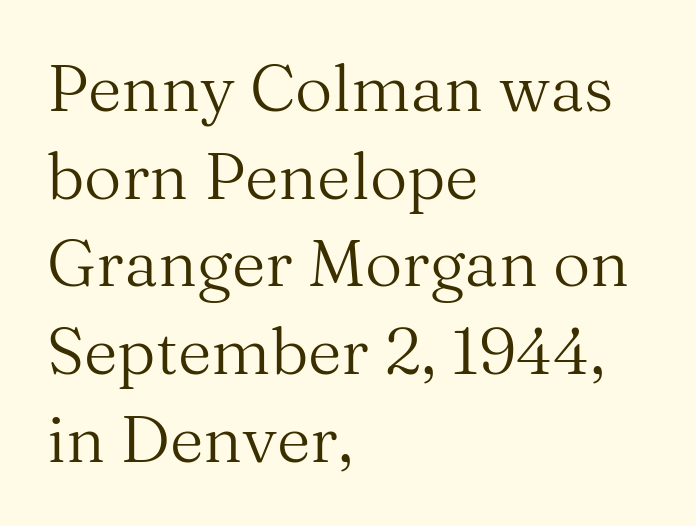
Q: Is the text bold? A: No.
Q: Is the text italic (slanted)? A: No, it is upright.
Q: Is the typeface a serif or a sans-serif typeface? A: Serif.
Q: Is the text underlined? A: No.
Q: How is the paragraph aligned? A: Left-aligned.
Q: Is the spacing between letters normal or unusually wide? A: Normal.
Q: Is the spacing between lines tight, normal or loose? A: Normal.
Q: Width (condensed, normal, or wide)? A: Normal.
Q: Stroke contrast? A: Medium.
Q: x-height? A: Medium.
Q: Monospaced? A: No.
